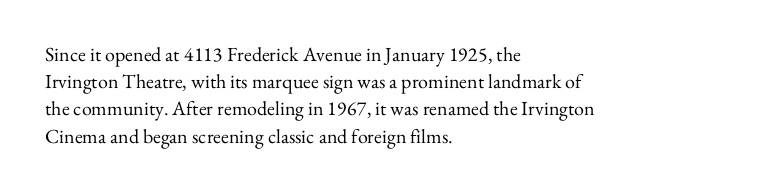
Q: Is the text bold? A: No.
Q: Is the text italic (slanted)? A: No, it is upright.
Q: Is the text underlined? A: No.
Q: How is the paragraph aligned? A: Left-aligned.
Q: Is the spacing between letters normal or unusually wide? A: Normal.
Q: Is the spacing between lines tight, normal or loose? A: Normal.
